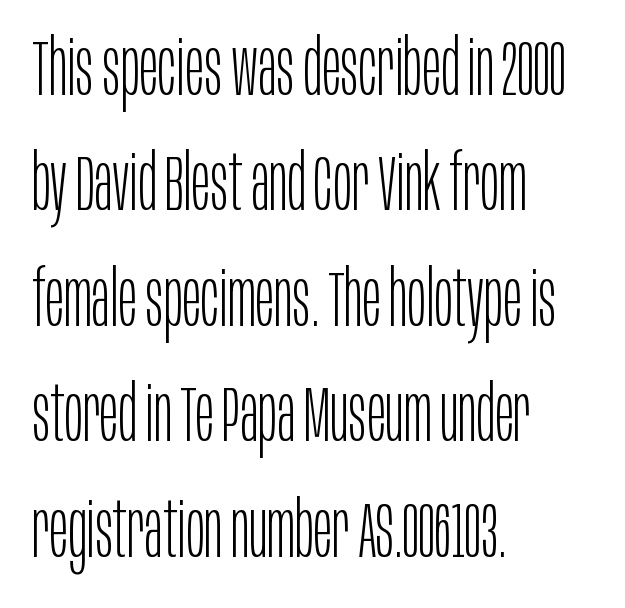
Bold? No — there's no thickening of the strokes. This sample is left-justified, so line endings fall wherever the words run out. Style check: upright. Note the varied advance widths — an 'i' is clearly narrower than an 'm'. The space beneath each line is pristine and unruled. Are there feet on the stems? There aren't — it's a sans.
